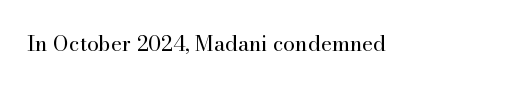
The image shows 21 px text type, upright; set normal letter spacing, not underlined.
